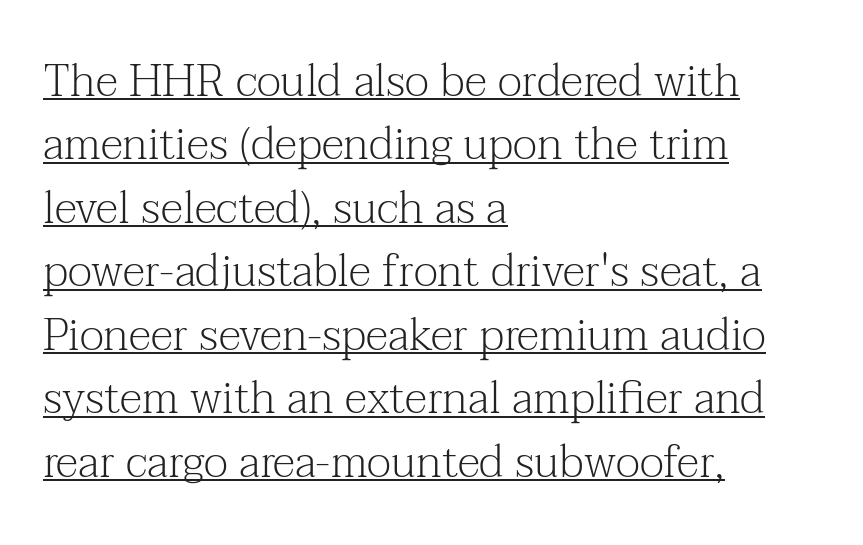
The image shows 45 px light serif type, upright; set left-aligned, normal line spacing (1.41x), normal letter spacing, underlined; medium stroke contrast and a medium x-height.
